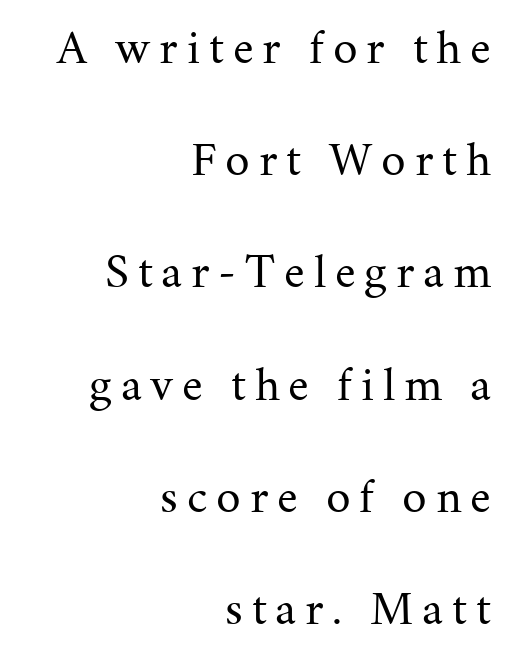
Q: Is the text bold? A: No.
Q: Is the text italic (slanted)? A: No, it is upright.
Q: Is the typeface a serif or a sans-serif typeface? A: Serif.
Q: Is the text underlined? A: No.
Q: How is the paragraph aligned? A: Right-aligned.
Q: Is the spacing between lines tight, normal or loose? A: Loose.
Q: Width (condensed, normal, or wide)? A: Normal.
Q: Stroke contrast? A: Medium.
Q: x-height? A: Medium.
Q: Monospaced? A: No.
